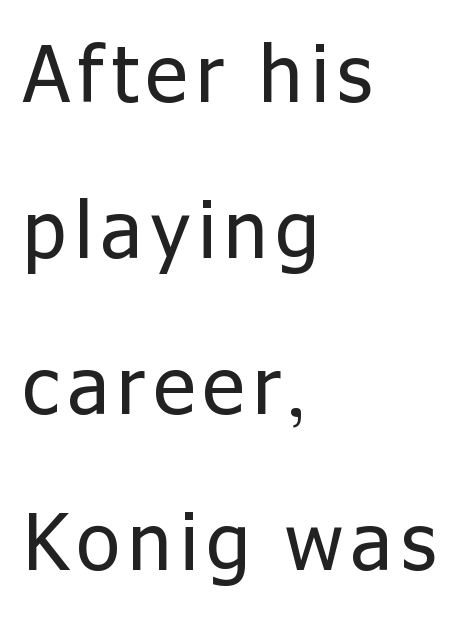
Q: Is the text bold? A: No.
Q: Is the text italic (slanted)? A: No, it is upright.
Q: Is the typeface a serif or a sans-serif typeface? A: Sans-serif.
Q: Is the text underlined? A: No.
Q: How is the paragraph aligned? A: Left-aligned.
Q: Is the spacing between lines tight, normal or loose? A: Loose.
Q: Width (condensed, normal, or wide)? A: Normal.
Q: Stroke contrast? A: Low.
Q: x-height? A: Medium.
Q: Monospaced? A: No.
